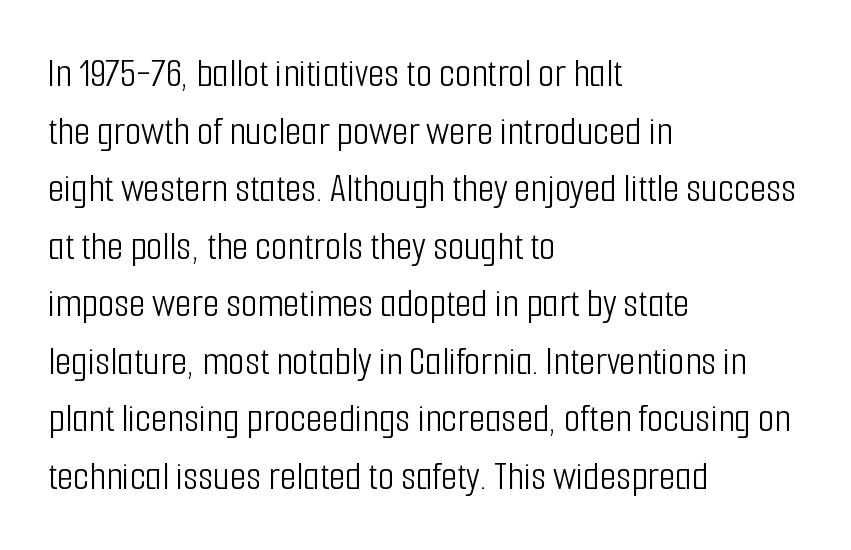
{"serif": "no", "italic": "no", "bold": "no", "weight": "light", "width": "condensed", "stroke_contrast": "low", "x_height": "medium", "monospaced": "no", "underline": "no", "align": "left", "line_spacing": "normal", "line_spacing_ratio": 1.37, "letter_spacing": "normal", "letter_spacing_em": 0.0, "glyph_px": 42}
